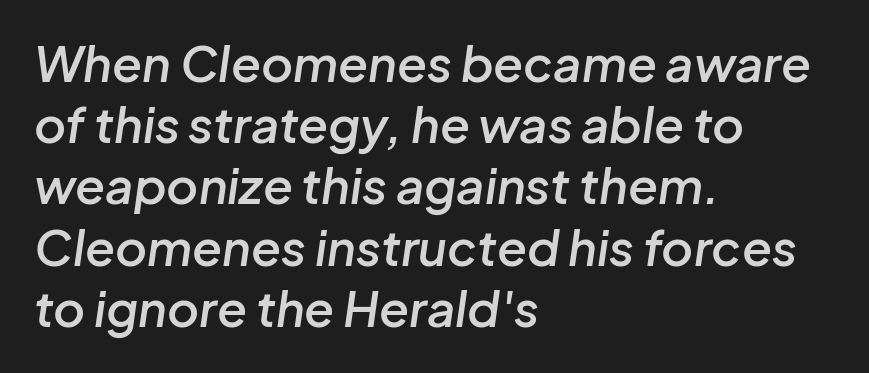
This sample has the flowing, uneven cadence of proportional lettering. Short note: letters normally spaced. Students, observe: this is what conventionally led text looks like. Italic: yes, the glyphs are oblique.
